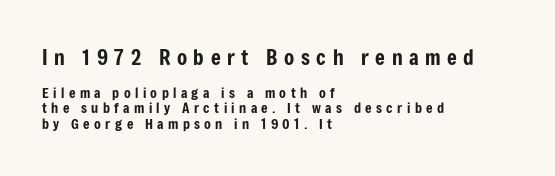
The vertical gap from one line to the next is small. Which margin do the lines hug? The left one — the right edge is uneven. Between one letter and the next there's a generous, obvious gap. Posture: upright roman. Check under the words: just untouched page. The composition opens big and finishes small.
